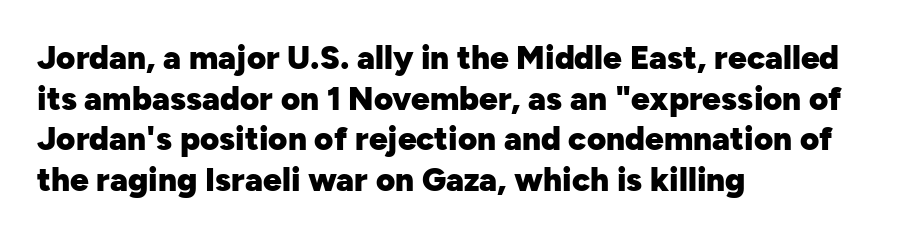
Q: Is the text bold? A: Yes.
Q: Is the text italic (slanted)? A: No, it is upright.
Q: Is the typeface a serif or a sans-serif typeface? A: Sans-serif.
Q: Is the text underlined? A: No.
Q: How is the paragraph aligned? A: Left-aligned.
Q: Is the spacing between letters normal or unusually wide? A: Normal.
Q: Width (condensed, normal, or wide)? A: Normal.
Q: Stroke contrast? A: Low.
Q: x-height? A: Medium.
Q: Monospaced? A: No.
